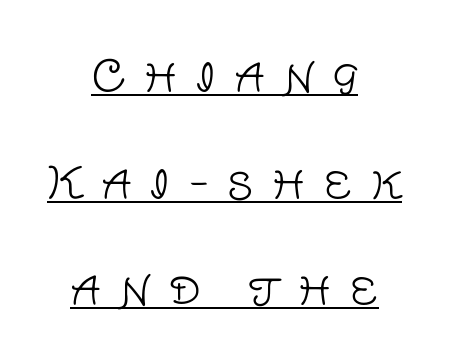
Whoever set this chose breathing room over compactness in the vertical rhythm. Every row of glyphs is offset so its center matches the block's center. Letters have the restrained weight of plain body copy at most. Note the varied advance widths — an 'i' is clearly narrower than an 'm'.
